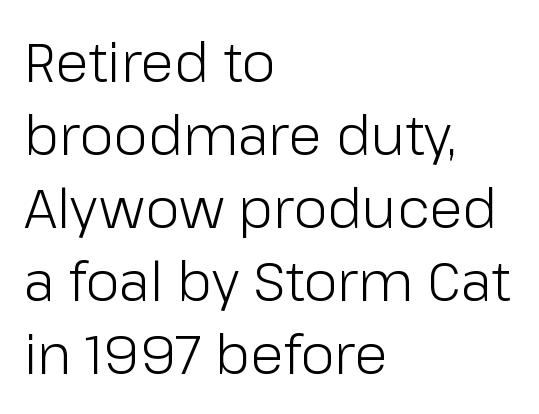
Q: Is the text bold? A: No.
Q: Is the text italic (slanted)? A: No, it is upright.
Q: Is the typeface a serif or a sans-serif typeface? A: Sans-serif.
Q: Is the text underlined? A: No.
Q: How is the paragraph aligned? A: Left-aligned.
Q: Is the spacing between letters normal or unusually wide? A: Normal.
Q: Is the spacing between lines tight, normal or loose? A: Normal.
Q: Width (condensed, normal, or wide)? A: Normal.
Q: Stroke contrast? A: Low.
Q: x-height? A: Medium.
Q: Monospaced? A: No.
